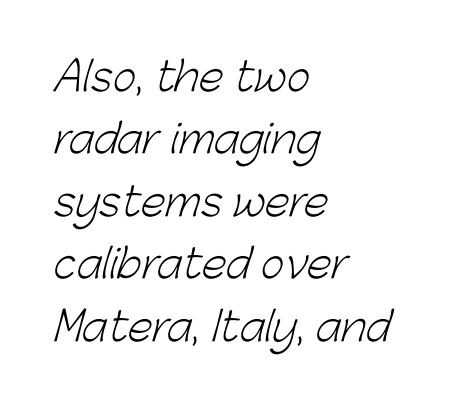
{"serif": "no", "bold": "no", "weight": "light", "width": "normal", "stroke_contrast": "low", "x_height": "medium", "monospaced": "no", "underline": "no", "align": "left", "line_spacing": "normal", "line_spacing_ratio": 1.56, "letter_spacing": "normal", "letter_spacing_em": 0.0, "glyph_px": 40}
